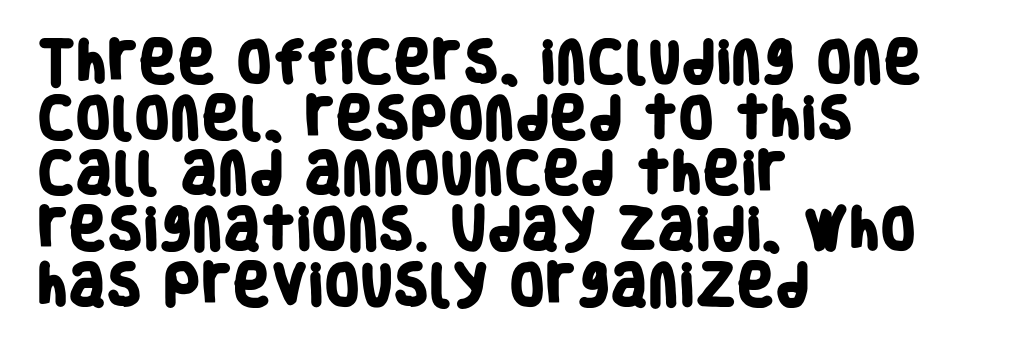
The lines in this sample share a left origin and differ only in where they stop. Underline: absent. The characters display no serif detailing; their extremities are plain. Strong, thick strokes mark this as bold type.
